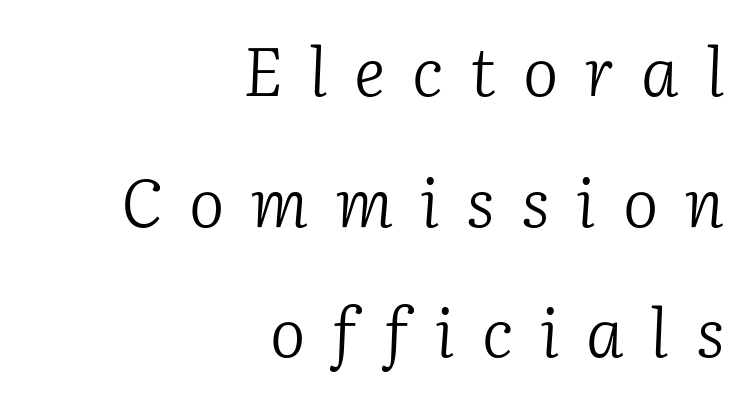
Q: Is the text bold? A: No.
Q: Is the text italic (slanted)? A: Yes, it leans right by about 2 degrees.
Q: Is the typeface a serif or a sans-serif typeface? A: Serif.
Q: Is the text underlined? A: No.
Q: How is the paragraph aligned? A: Right-aligned.
Q: Is the spacing between letters normal or unusually wide? A: Unusually wide.
Q: Is the spacing between lines tight, normal or loose? A: Loose.
Q: Width (condensed, normal, or wide)? A: Normal.
Q: Stroke contrast? A: Low.
Q: x-height? A: Medium.
Q: Monospaced? A: No.
